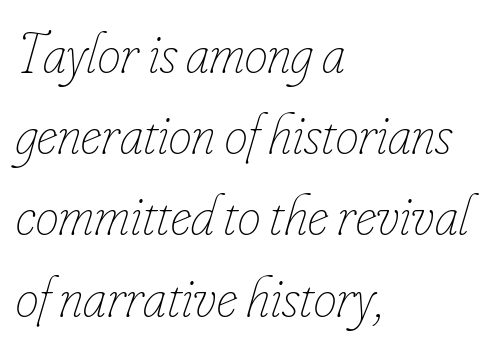
Q: Is the text bold? A: No.
Q: Is the text italic (slanted)? A: Yes, it leans right by about 16 degrees.
Q: Is the text underlined? A: No.
Q: How is the paragraph aligned? A: Left-aligned.
Q: Is the spacing between letters normal or unusually wide? A: Normal.
Q: Is the spacing between lines tight, normal or loose? A: Normal.
Q: Width (condensed, normal, or wide)? A: Condensed.
Q: Stroke contrast? A: Low.
Q: x-height? A: Small.
Q: Monospaced? A: No.
